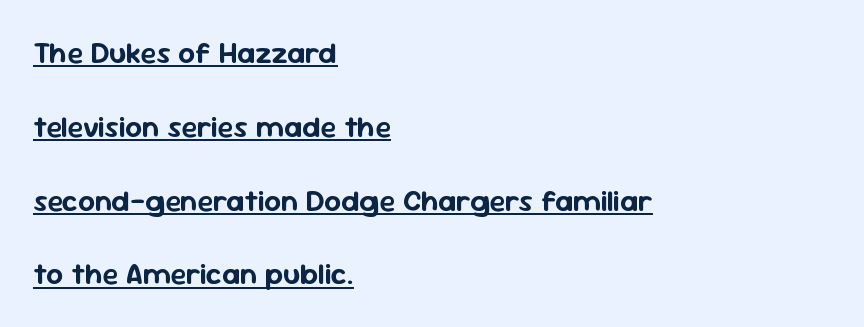
{"serif": "no", "italic": "no", "width": "normal", "stroke_contrast": "low", "x_height": "medium", "monospaced": "no", "underline": "yes", "align": "left", "line_spacing": "loose", "line_spacing_ratio": 2.46, "letter_spacing": "normal", "letter_spacing_em": 0.0, "glyph_px": 30}
